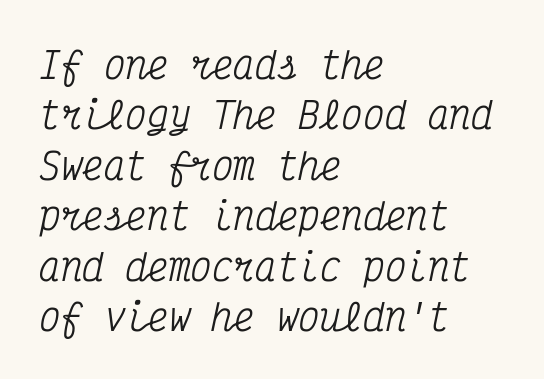
The image shows 36 px condensed serif type, italic (leaning right), monospaced; set left-aligned, normal line spacing (1.4x), normal letter spacing, not underlined; medium stroke contrast and a medium x-height.
